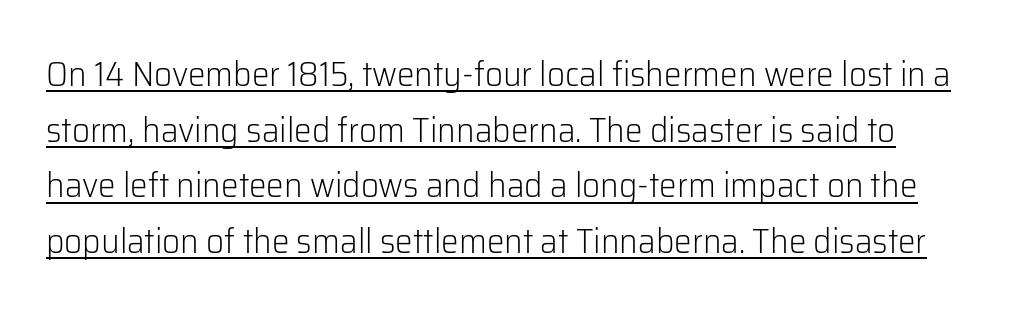
The passage shown is typed in a proportional face where columns would drift. The designer left line spacing at the default. This rendering features underlined lettering. Compared with typical body copy, the letter spacing here is the same.
